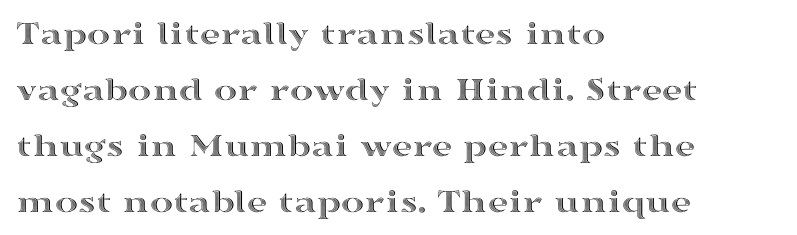
Q: Is the text italic (slanted)? A: No, it is upright.
Q: Is the text underlined? A: No.
Q: How is the paragraph aligned? A: Left-aligned.
Q: Is the spacing between letters normal or unusually wide? A: Normal.
Q: Is the spacing between lines tight, normal or loose? A: Normal.
Q: Width (condensed, normal, or wide)? A: Wide.
Q: x-height? A: Medium.
Q: Monospaced? A: No.
